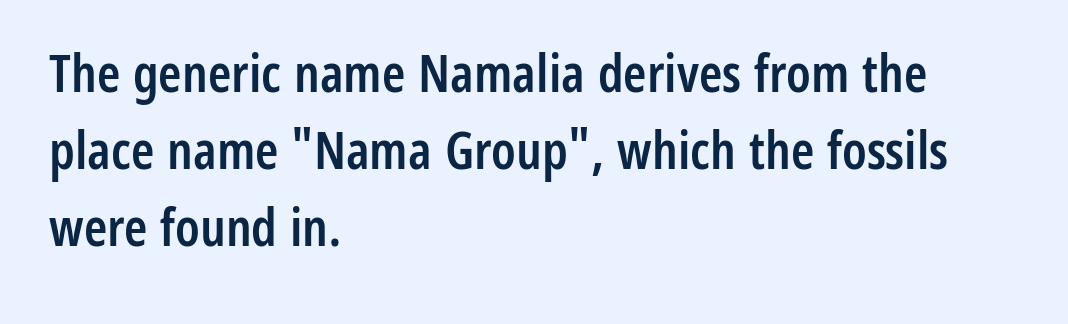
In CSS terms this would be text-align: left. Think of a printed novel: that variable character pitch is what you see here. Is the letter spacing exaggerated? No — it looks like the ordinary default. Letters rest on an invisible, unmarked baseline. Quick note: interline space is typical.
